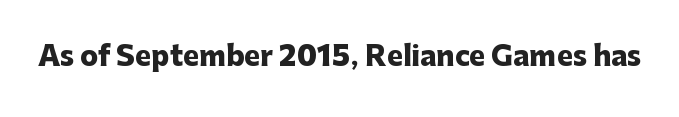
{"italic": "no", "bold": "yes", "underline": "no", "letter_spacing": "normal", "letter_spacing_em": 0.0, "glyph_px": 27}
